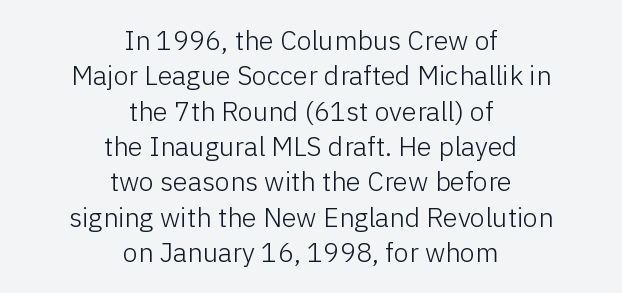
{"italic": "no", "bold": "no", "underline": "no", "align": "center", "line_spacing": "normal", "line_spacing_ratio": 1.31, "letter_spacing": "normal", "letter_spacing_em": 0.0, "glyph_px": 27}
